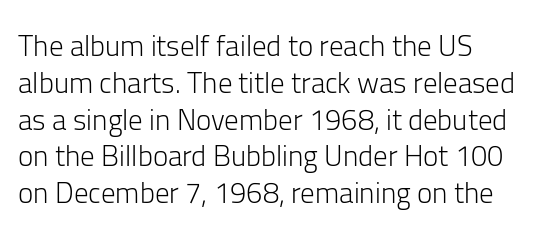
{"serif": "no", "italic": "no", "bold": "no", "weight": "light", "width": "normal", "stroke_contrast": "low", "x_height": "medium", "monospaced": "no", "underline": "no", "line_spacing": "normal", "line_spacing_ratio": 1.27, "letter_spacing": "normal", "letter_spacing_em": 0.0, "glyph_px": 29}
